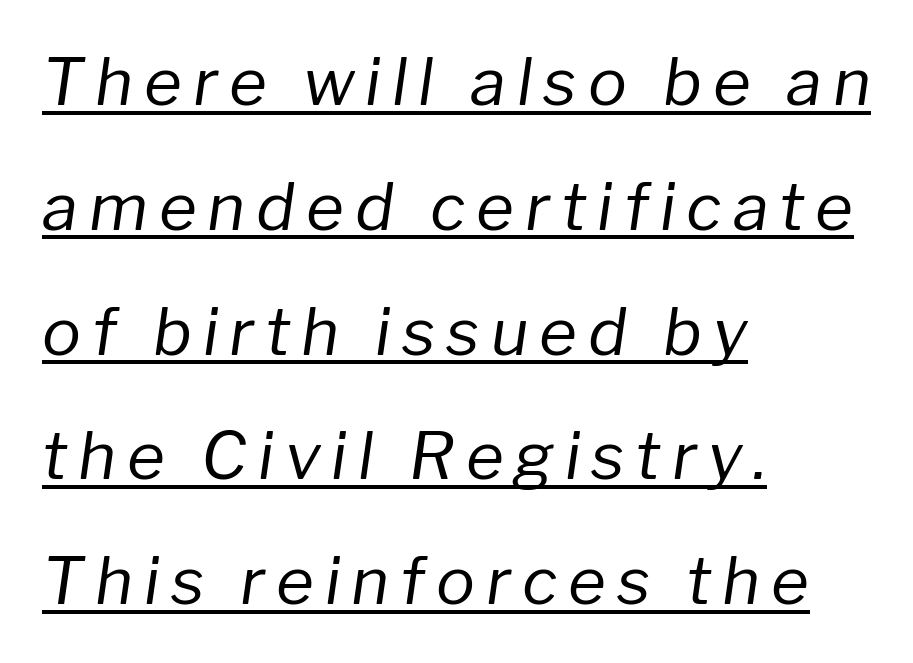
The image shows 65 px regular-weight type, italic (leaning right); set left-aligned, loose line spacing (1.92x), underlined; low stroke contrast and a medium x-height.
